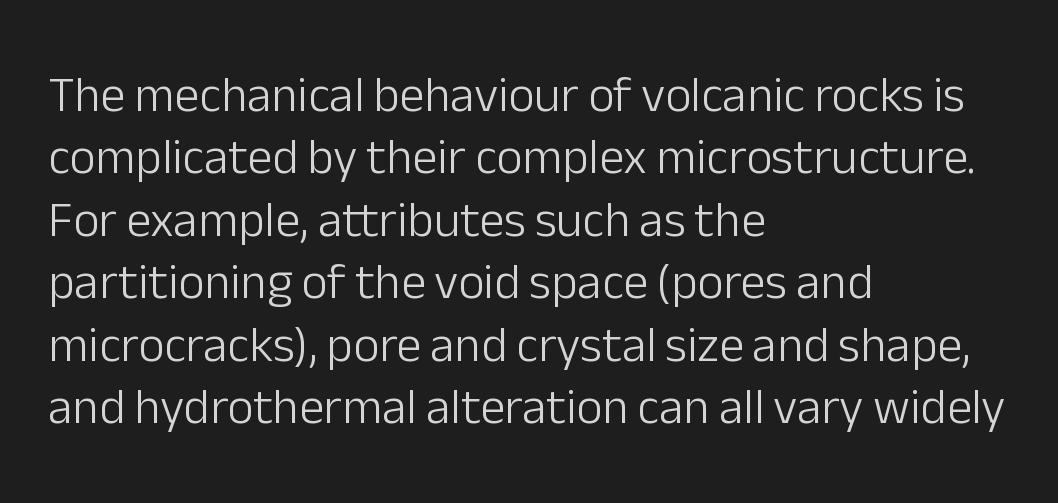
Tracking value appears to be zero — textbook default spacing. These lines sit exactly where default settings would place them. The strip under each line holds only bare page. Note the varied advance widths — an 'i' is clearly narrower than an 'm'. No italicization has been applied; the sample stays upright. No feet cap the strokes, marking this as sans-serif type.
